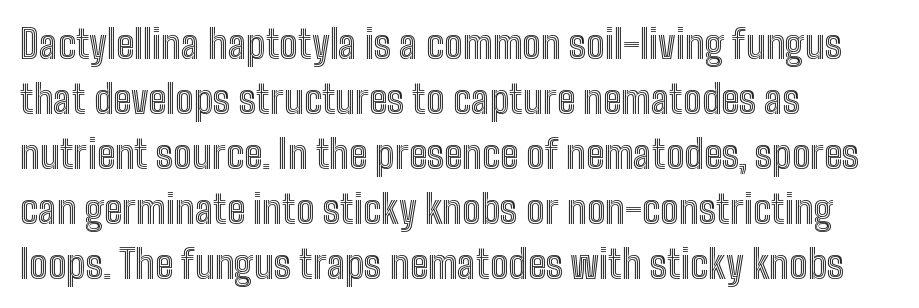
Q: Is the text italic (slanted)? A: No, it is upright.
Q: Is the text underlined? A: No.
Q: How is the paragraph aligned? A: Left-aligned.
Q: Is the spacing between letters normal or unusually wide? A: Normal.
Q: Is the spacing between lines tight, normal or loose? A: Normal.
Q: Width (condensed, normal, or wide)? A: Condensed.
Q: x-height? A: Medium.
Q: Monospaced? A: No.
